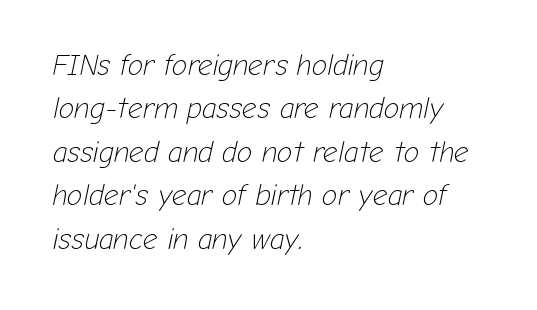
Weight: in the light-to-regular range. Has an underline been added? It has not. The letters advance in unequal steps, a hallmark of proportional type. The line-height multiplier appears to be the usual default. Does the copy run flush right? No — it runs flush left. You can tell it's italic because the verticals aren't actually vertical.
